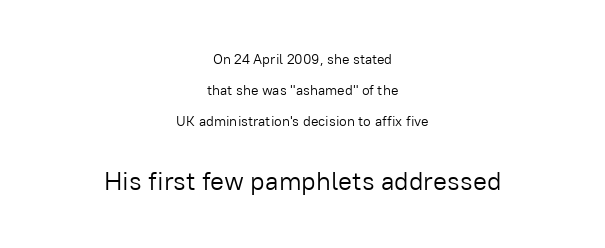
Is the block centered? Yes — each line is placed symmetrically about the middle. Honestly, there is no underline to notice here at all. The letters stand straight up with perfectly vertical stems. Students, note that the glyphs here touch the page at normal intervals.
